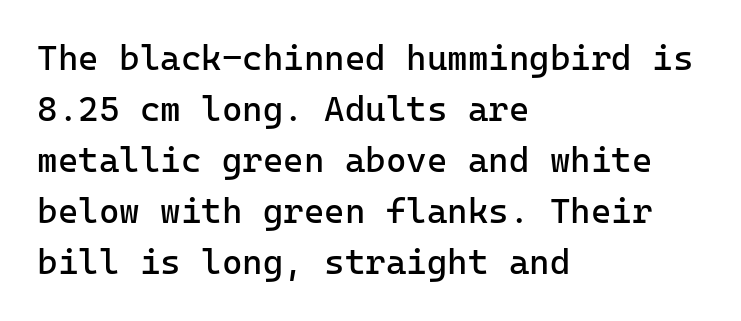
The image shows 35 px regular-weight sans-serif type, upright; set left-aligned, normal line spacing (1.46x), normal letter spacing, not underlined; low stroke contrast and a medium x-height.
